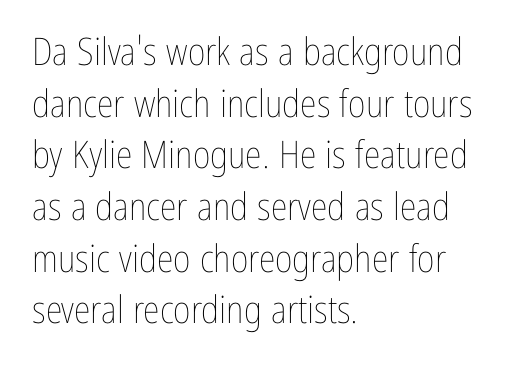
{"italic": "no", "bold": "no", "weight": "thin", "width": "condensed", "stroke_contrast": "low", "x_height": "medium", "monospaced": "no", "underline": "no", "align": "left", "line_spacing": "normal", "line_spacing_ratio": 1.36, "letter_spacing": "normal", "letter_spacing_em": 0.0, "glyph_px": 38}
